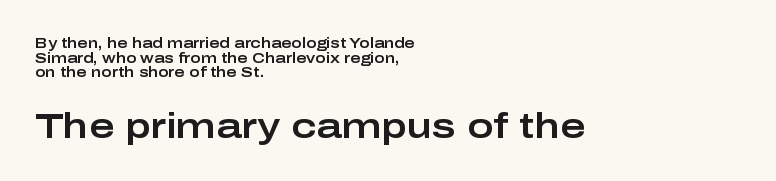
The image shows 35 px wide sans-serif type, upright; set left-aligned, tight line spacing (1.04x), normal letter spacing, not underlined; the second (bottom) block is 2.5x larger; low stroke contrast and a medium x-height.
